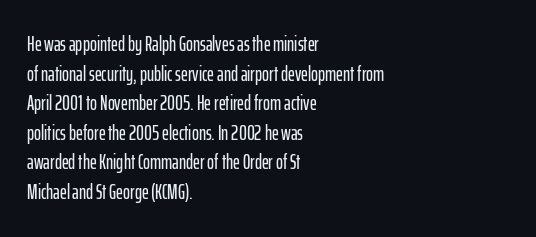
The image shows 21 px text type, upright; set left-aligned, normal line spacing (1.41x), normal letter spacing, not underlined.
